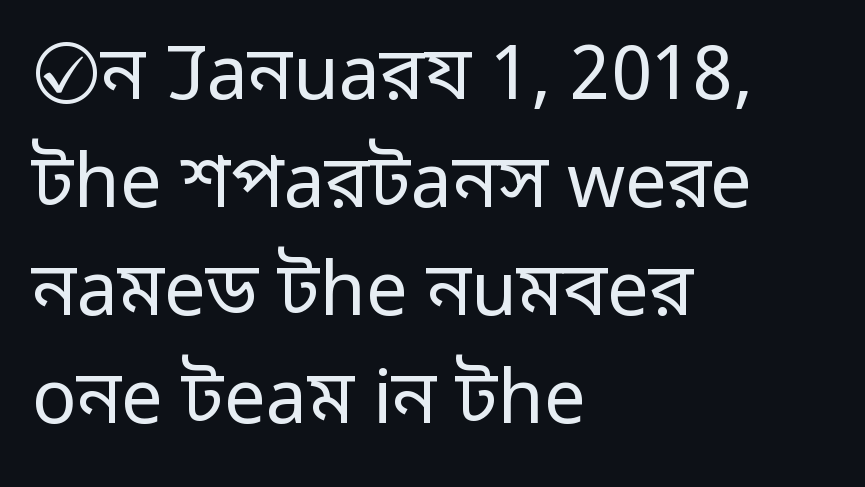
{"serif": "no", "italic": "no", "bold": "no", "weight": "regular", "width": "normal", "stroke_contrast": "low", "x_height": "medium", "monospaced": "no", "underline": "no", "align": "left", "line_spacing": "normal", "line_spacing_ratio": 1.46, "letter_spacing": "normal", "letter_spacing_em": 0.0, "glyph_px": 74}
